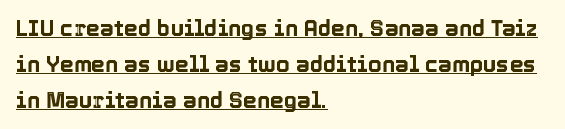
The image shows 22 px text type, upright; set left-aligned, normal line spacing (1.63x), normal letter spacing, underlined.
